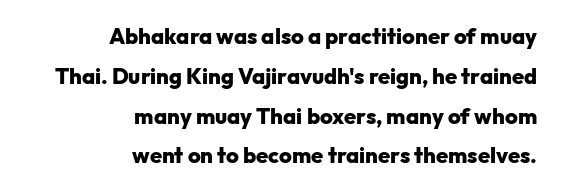
Q: Is the text bold? A: Yes.
Q: Is the text italic (slanted)? A: No, it is upright.
Q: Is the text underlined? A: No.
Q: How is the paragraph aligned? A: Right-aligned.
Q: Is the spacing between letters normal or unusually wide? A: Normal.
